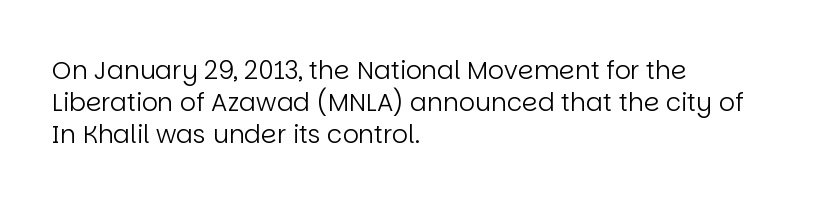
These lines keep a tight, regular rhythm from letter to letter. This sample is left-justified, so line endings fall wherever the words run out. The space between consecutive lines is moderate. Do the letters lean? They stand straight. The passage shown is not underscored anywhere. Stems and bowls with no extra thickness — not bold.
